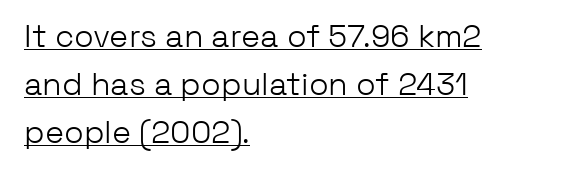
{"serif": "no", "italic": "no", "bold": "no", "weight": "light", "width": "normal", "stroke_contrast": "low", "x_height": "medium", "monospaced": "no", "underline": "yes", "align": "left", "line_spacing": "normal", "line_spacing_ratio": 1.5, "letter_spacing": "normal", "letter_spacing_em": 0.0, "glyph_px": 32}
